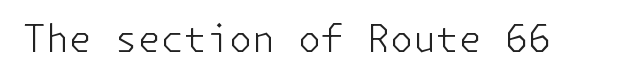
{"serif": "no", "italic": "no", "bold": "no", "weight": "light", "width": "normal", "stroke_contrast": "low", "x_height": "medium", "underline": "no", "letter_spacing": "normal", "letter_spacing_em": 0.0, "glyph_px": 37}
